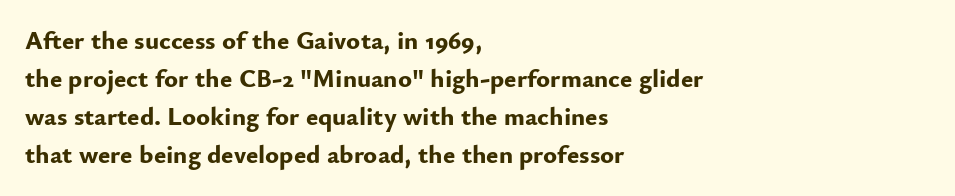
Q: Is the text bold? A: Yes.
Q: Is the text italic (slanted)? A: No, it is upright.
Q: Is the text underlined? A: No.
Q: How is the paragraph aligned? A: Left-aligned.
Q: Is the spacing between letters normal or unusually wide? A: Normal.
Q: Is the spacing between lines tight, normal or loose? A: Normal.
